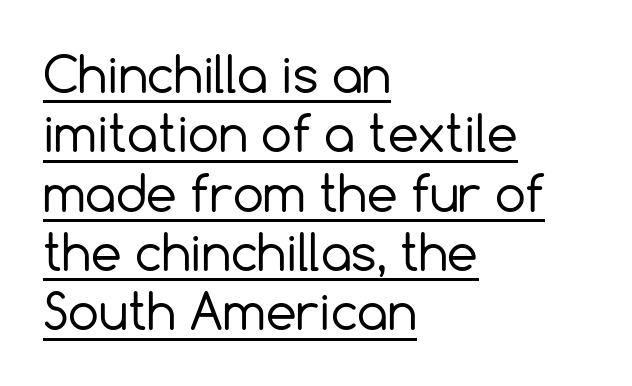
A sans-serif font was chosen for this passage. Rendered with straight, roman letterforms. The passage shown is typed in a proportional face where columns would drift. Horizontally, the lines are justified to the leading edge only. Students, observe the line beneath the letters — that is underlining. Each word holds together tightly as a unit, with standard inter-letter gaps.
